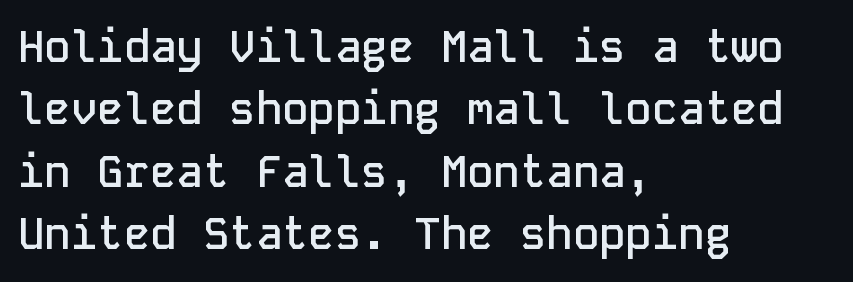
The image shows 44 px semibold sans-serif type, upright, monospaced; set left-aligned, normal line spacing (1.42x), normal letter spacing, not underlined; low stroke contrast and a medium x-height.
